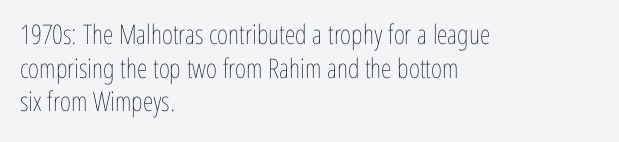
{"italic": "no", "bold": "no", "underline": "no", "align": "left", "line_spacing": "normal", "line_spacing_ratio": 1.25, "letter_spacing": "normal", "letter_spacing_em": 0.0, "glyph_px": 27}
